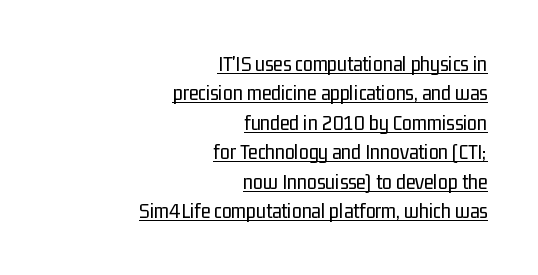
{"italic": "no", "bold": "no", "underline": "yes", "align": "right", "line_spacing": "normal", "line_spacing_ratio": 1.34, "letter_spacing": "normal", "letter_spacing_em": 0.0, "glyph_px": 22}
